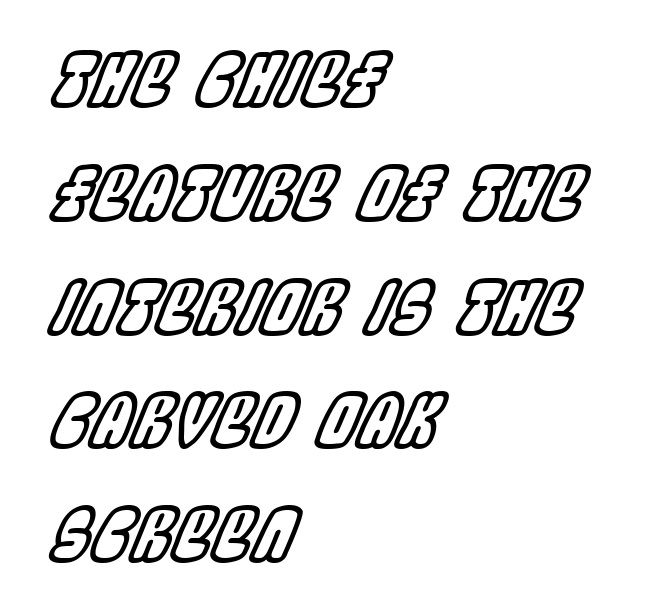
The image shows 72 px condensed type, italic (leaning right); set left-aligned, normal line spacing (1.58x), normal letter spacing, not underlined; a large x-height.
